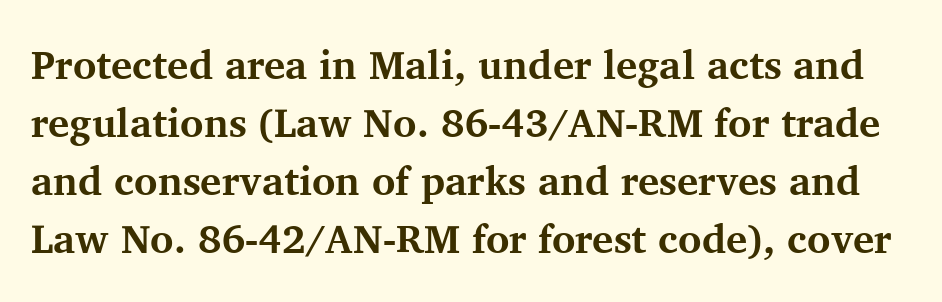
Q: Is the text bold? A: Yes.
Q: Is the text italic (slanted)? A: No, it is upright.
Q: Is the typeface a serif or a sans-serif typeface? A: Serif.
Q: Is the text underlined? A: No.
Q: Is the spacing between letters normal or unusually wide? A: Normal.
Q: Is the spacing between lines tight, normal or loose? A: Normal.
Q: Width (condensed, normal, or wide)? A: Normal.
Q: Stroke contrast? A: Medium.
Q: x-height? A: Medium.
Q: Monospaced? A: No.
